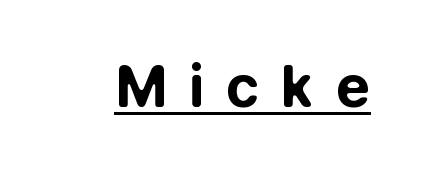
When letters stand straight like this, we call the style roman or upright. The passage shown is emphatically bold. Descenders here cross a horizontal rule under the line. The designer went with a sans here, leaving each stem footless. Words appear elongated and porous because spacing is wide.
